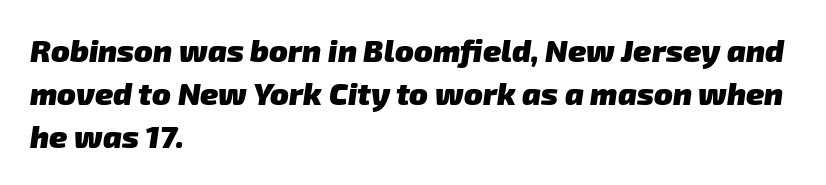
The image shows 31 px heavy sans-serif type; set left-aligned, normal line spacing (1.39x), normal letter spacing, not underlined; low stroke contrast and a medium x-height.
